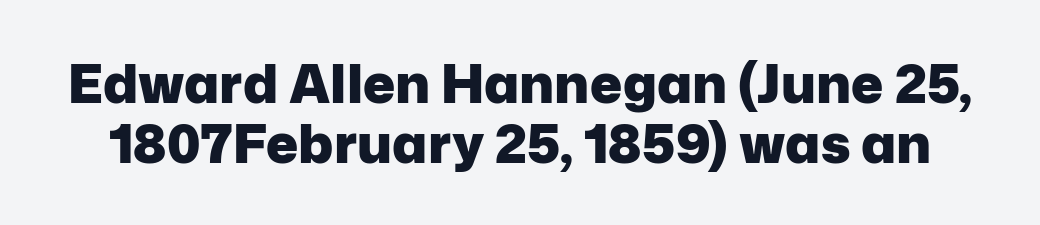
Q: Is the text bold? A: Yes.
Q: Is the text italic (slanted)? A: No, it is upright.
Q: Is the typeface a serif or a sans-serif typeface? A: Sans-serif.
Q: Is the text underlined? A: No.
Q: Is the spacing between letters normal or unusually wide? A: Normal.
Q: Is the spacing between lines tight, normal or loose? A: Tight.
Q: Width (condensed, normal, or wide)? A: Normal.
Q: Stroke contrast? A: Low.
Q: x-height? A: Medium.
Q: Monospaced? A: No.
